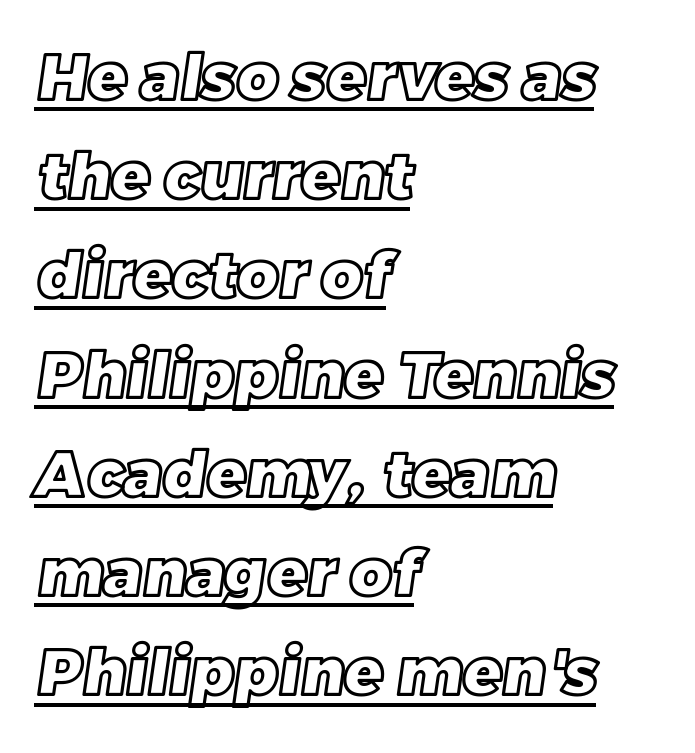
Q: Is the text underlined? A: Yes.
Q: How is the paragraph aligned? A: Left-aligned.
Q: Is the spacing between letters normal or unusually wide? A: Normal.
Q: Is the spacing between lines tight, normal or loose? A: Normal.
Q: Width (condensed, normal, or wide)? A: Normal.
Q: x-height? A: Large.
Q: Monospaced? A: No.
